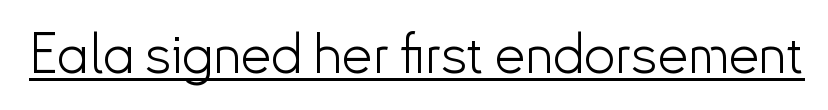
Q: Is the text bold? A: No.
Q: Is the text italic (slanted)? A: No, it is upright.
Q: Is the typeface a serif or a sans-serif typeface? A: Sans-serif.
Q: Is the text underlined? A: Yes.
Q: Is the spacing between letters normal or unusually wide? A: Normal.
Q: Width (condensed, normal, or wide)? A: Normal.
Q: Stroke contrast? A: Low.
Q: x-height? A: Small.
Q: Monospaced? A: No.
